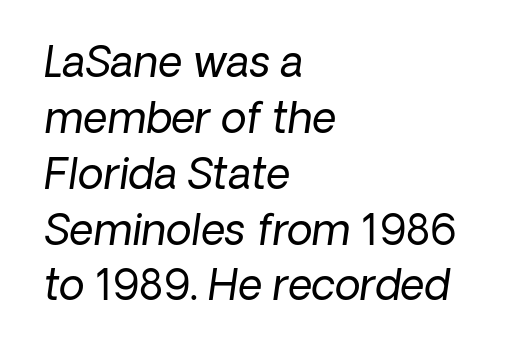
The designer went with a sans here, leaving each stem footless. Where is the straight margin? On the left. Each row of text sits above clean, open space. Vertical stems look standard width or narrower in stroke. The letters sit at their default tracking, neither squeezed nor spread. A typesetter would call this proportional, since set widths differ per character.
